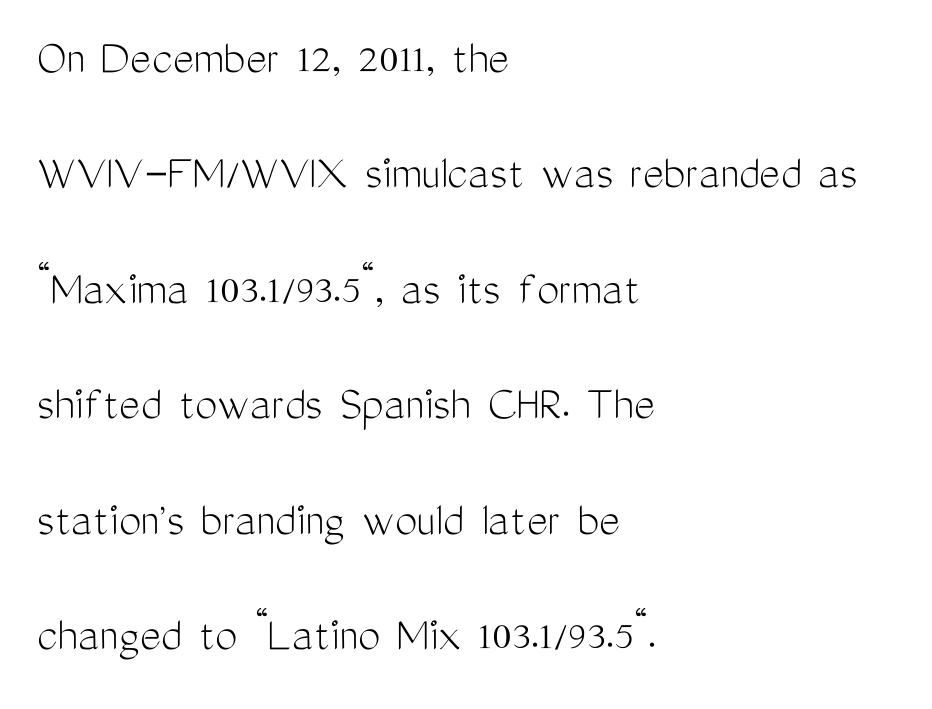
The image shows 50 px light, condensed sans-serif type, upright; set left-aligned, loose line spacing (2.31x), normal letter spacing, not underlined; medium stroke contrast and a medium x-height.
